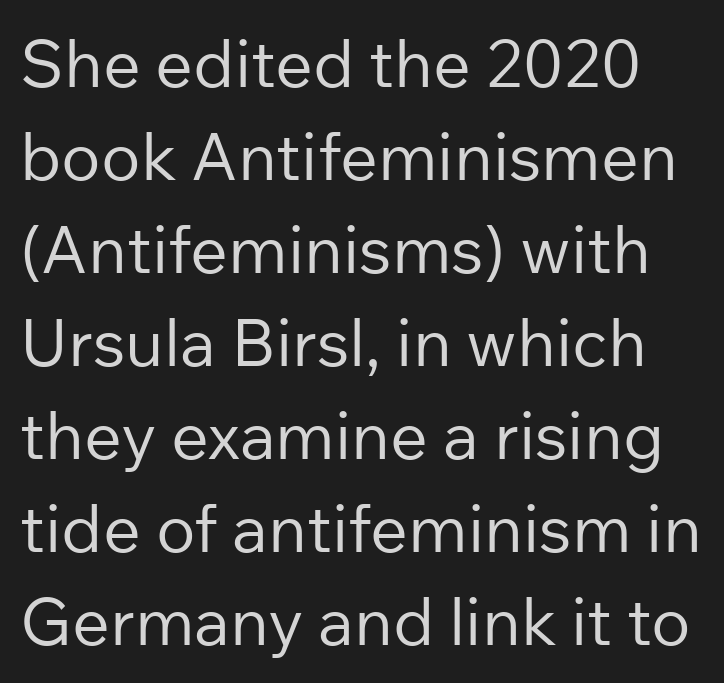
Spacing verdict: proportional, widths tailored to each character. Underlining? Definitely not there. A normal amount of white space separates one row of letters from the next. Nothing unusual about the tracking: characters are spaced as the font intends.
